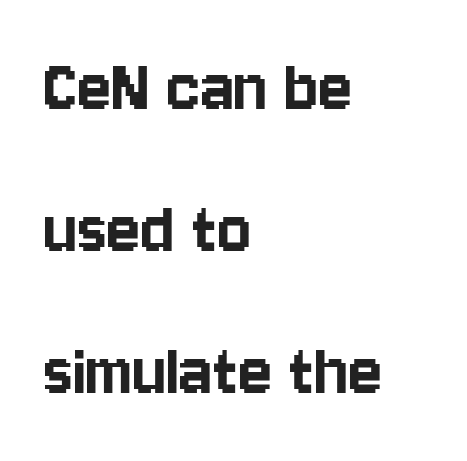
{"serif": "no", "italic": "no", "width": "condensed", "stroke_contrast": "low", "x_height": "large", "monospaced": "no", "underline": "no", "align": "left", "line_spacing_ratio": 1.8, "letter_spacing": "normal", "letter_spacing_em": 0.0, "glyph_px": 79}
